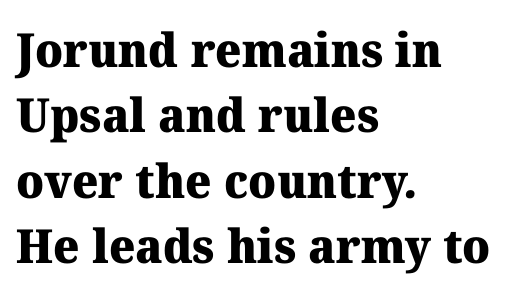
The designer left line spacing at the default. This rendering uses left alignment, leaving the right contour irregular. Students, this is bold: see how much ink each stroke carries. Regarding serifs, this sample has them. A bare baseline throughout the passage.
